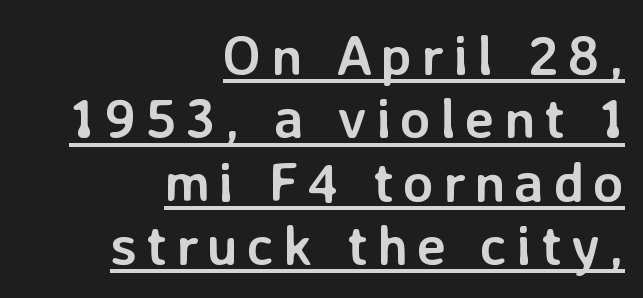
The image shows 56 px semibold sans-serif type, upright; set right-aligned, tight line spacing (1.13x), underlined; low stroke contrast and a medium x-height.
